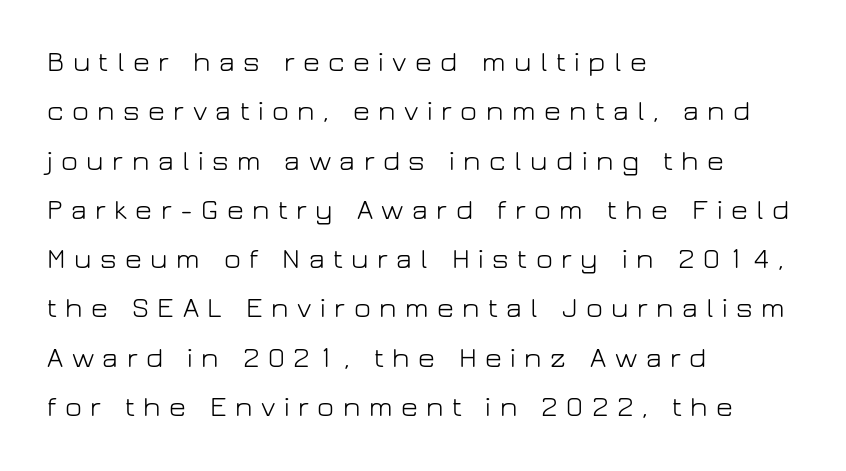
The image shows 29 px light sans-serif type, upright; set left-aligned, normal line spacing (1.7x), unusually wide letter spacing (+0.29 em), not underlined; low stroke contrast and a medium x-height.
